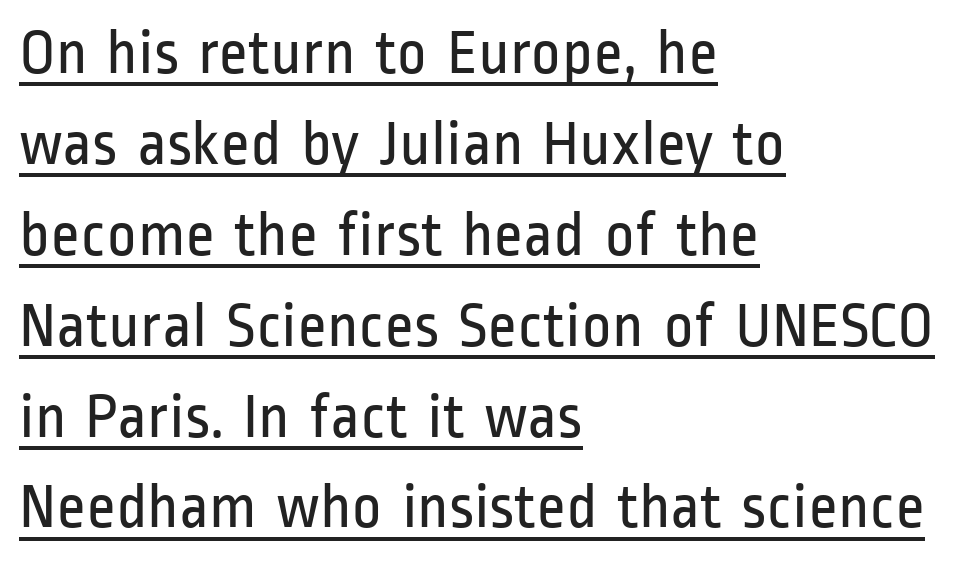
Quick note: not italic, upright. This rendering features underlined lettering. The face used here is a sans, in the tradition of grotesques and geometrics. Is the block centered? No — it sits flush against the left margin. The characters are drawn with everyday or finer stroke widths.
